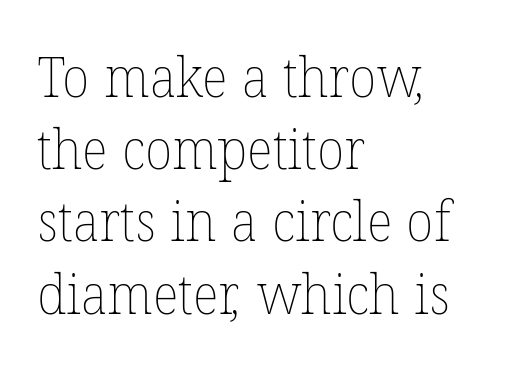
The rag falls on the right side of this text block. Glance below the letters and you will spot only blank space. The line-height multiplier appears to be the usual default. This rendering leaves character spacing at its baseline value. Spacing verdict: proportional, widths tailored to each character.
